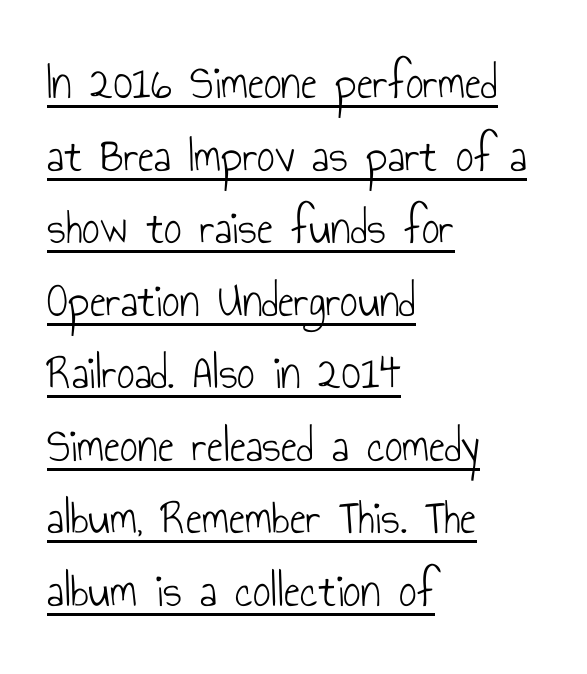
The font's upright variant was chosen for this text. Alignment: flush left. Nothing unusual about the tracking: characters are spaced as the font intends. The weight tops out at a normal text grade.
